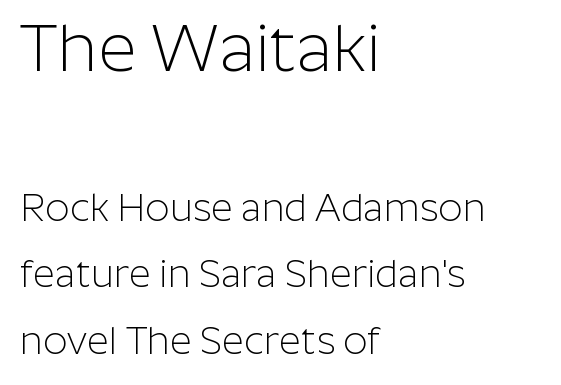
The typography opts for an upright posture over an oblique one. Examine the stroke ends and you'll find no serifs. Is this a fixed-width face? No — the glyphs have proportional, varying widths. Descender tails drop into unmarked territory. Words appear dense and cohesive because spacing is normal.
